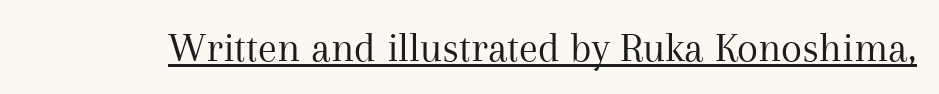
The image shows 43 px regular-weight serif type, upright; set normal letter spacing, underlined; medium stroke contrast and a medium x-height.
